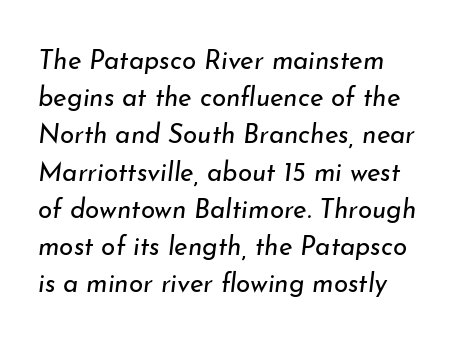
Clear beneath every line of the passage. You could call the tracking neutral — neither tight nor loose. The leading is moderate, giving the passage an even texture. There's an unmistakable incline to the writing here. Stems and bowls with no extra thickness — not bold.
